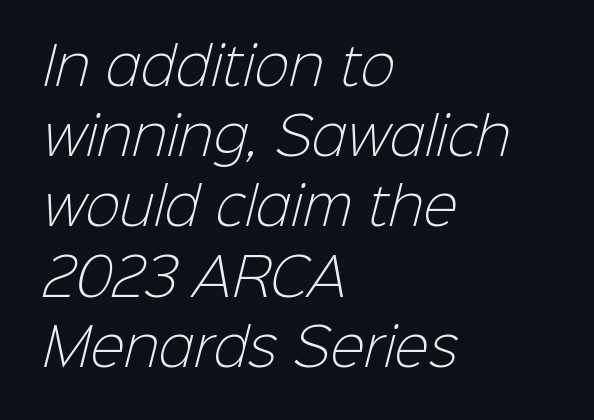
Q: Is the text bold? A: No.
Q: Is the typeface a serif or a sans-serif typeface? A: Sans-serif.
Q: Is the text underlined? A: No.
Q: How is the paragraph aligned? A: Left-aligned.
Q: Is the spacing between letters normal or unusually wide? A: Normal.
Q: Is the spacing between lines tight, normal or loose? A: Normal.
Q: Width (condensed, normal, or wide)? A: Normal.
Q: Stroke contrast? A: Low.
Q: x-height? A: Medium.
Q: Monospaced? A: No.
